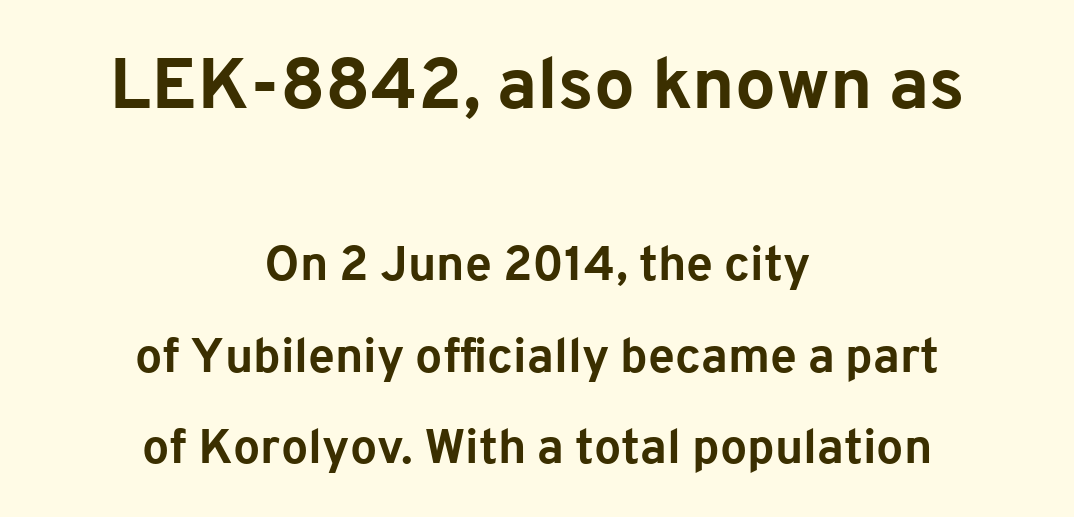
The letters stand upright; this is a roman face. Proportional: the letters do not fall into vertical columns. Every row of glyphs is offset so its center matches the block's center. I'd describe the lettering as bold — thick and assertive. Font category for this specimen: sans-serif. Larger block? The one above; the one below is distinctly smaller.
